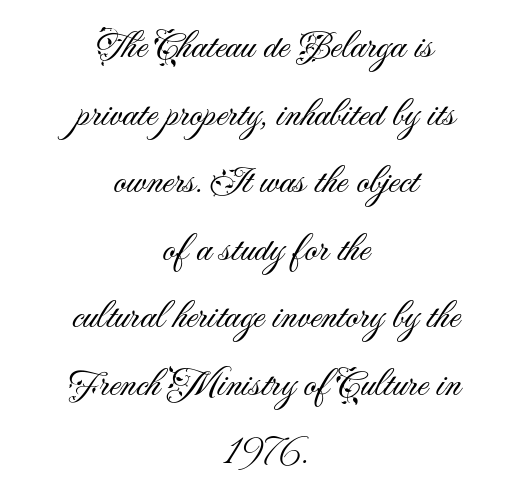
Whoever set this chose a conventional vertical rhythm. Serifs: no, the terminals of the letterforms are clean. Students, note that the glyphs here touch the page at normal intervals. The passage shown is not bold in any degree.
